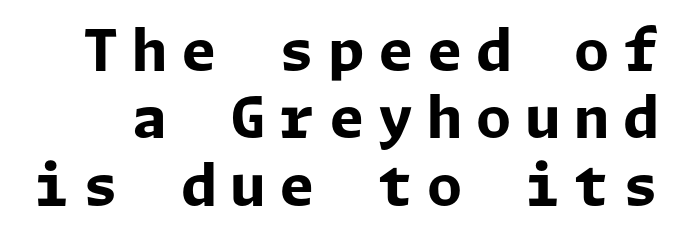
Q: Is the text bold? A: Yes.
Q: Is the text italic (slanted)? A: No, it is upright.
Q: Is the typeface a serif or a sans-serif typeface? A: Sans-serif.
Q: Is the text underlined? A: No.
Q: Is the spacing between letters normal or unusually wide? A: Unusually wide.
Q: Width (condensed, normal, or wide)? A: Normal.
Q: Stroke contrast? A: Low.
Q: x-height? A: Medium.
